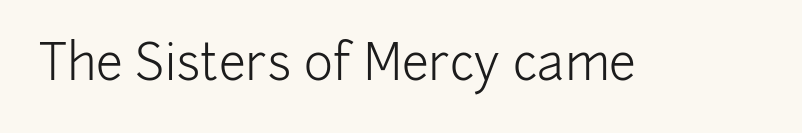
Q: Is the text bold? A: No.
Q: Is the text italic (slanted)? A: No, it is upright.
Q: Is the typeface a serif or a sans-serif typeface? A: Sans-serif.
Q: Is the text underlined? A: No.
Q: Is the spacing between letters normal or unusually wide? A: Normal.
Q: Width (condensed, normal, or wide)? A: Normal.
Q: Stroke contrast? A: Low.
Q: x-height? A: Medium.
Q: Monospaced? A: No.
